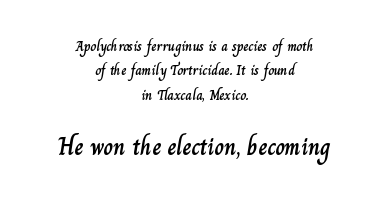
Q: Is the text italic (slanted)? A: Yes.
Q: Is the text underlined? A: No.
Q: How is the paragraph aligned? A: Centered.
Q: Is the spacing between letters normal or unusually wide? A: Normal.
Q: Which block of text is set in a larger size, the first (top) or the second (bottom)? A: The second (bottom) one.
